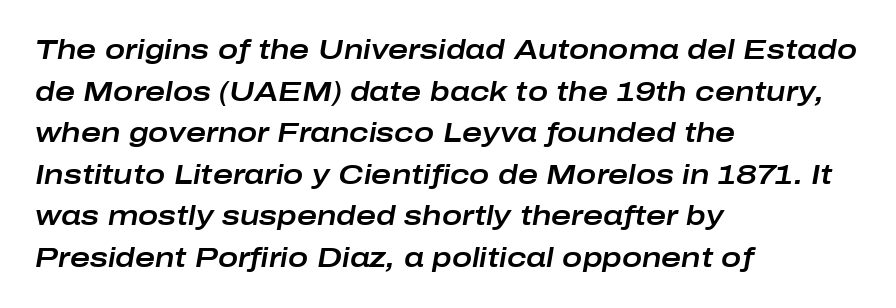
{"italic": "yes", "lean": "right", "slant_degrees": 10, "underline": "no", "align": "left", "line_spacing": "normal", "line_spacing_ratio": 1.54, "letter_spacing": "normal", "letter_spacing_em": 0.0, "glyph_px": 27}
